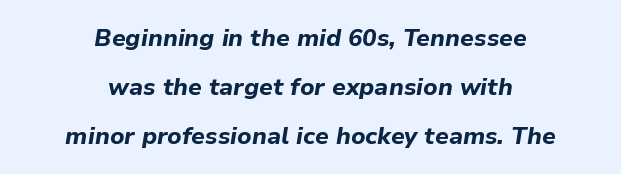
The image shows 24 px bold type, italic (leaning right); set centered, loose line spacing (2.04x), normal letter spacing, not underlined.
